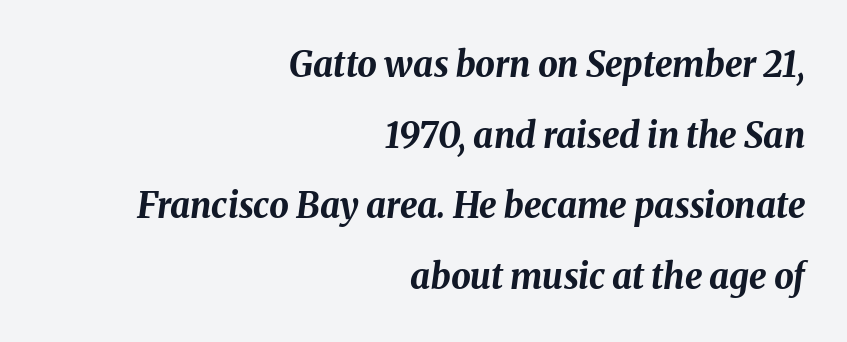
The zone under the glyphs is completely vacant. What stands out about the letter spacing? Nothing — it is the standard amount. The passage is arranged like a letterhead date or caption credit — flush right. Quick note: interline space is abundant. The letters advance in unequal steps, a hallmark of proportional type.
